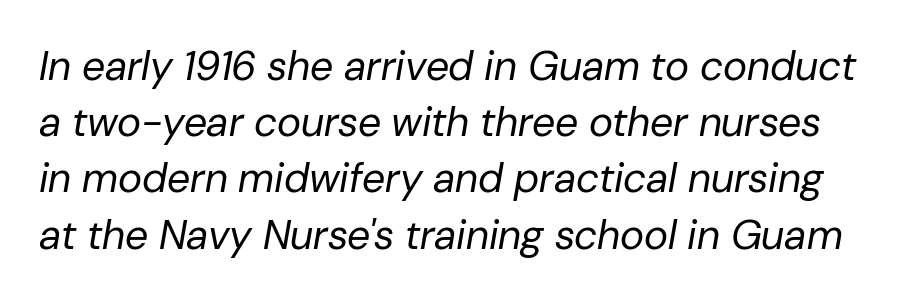
Q: Is the text bold? A: No.
Q: Is the text italic (slanted)? A: Yes, it leans right by about 10 degrees.
Q: Is the text underlined? A: No.
Q: Is the spacing between letters normal or unusually wide? A: Normal.
Q: Is the spacing between lines tight, normal or loose? A: Normal.
Q: Width (condensed, normal, or wide)? A: Normal.
Q: Stroke contrast? A: Low.
Q: x-height? A: Medium.
Q: Monospaced? A: No.
